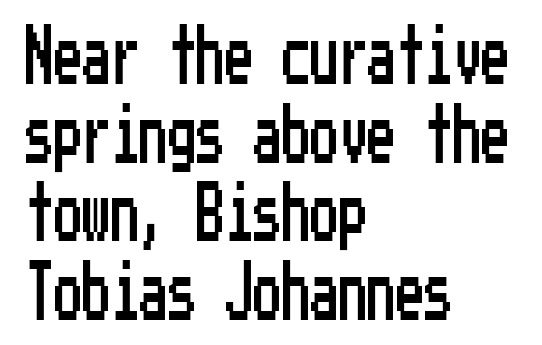
The type is set solid horizontally, with unmodified tracking. Reading down the column, the eye jumps a familiar distance to each next line. Stroke terminals: plain, sans-serif. Line beginnings align vertically; line endings do not.
